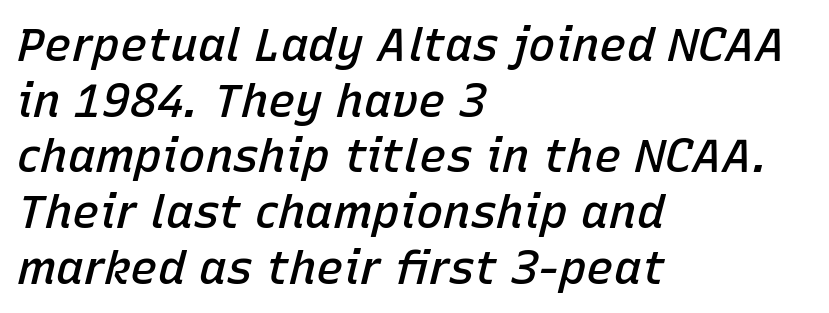
The image shows 46 px semibold type, italic (leaning right); set left-aligned, line spacing 1.21x, normal letter spacing, not underlined; low stroke contrast and a medium x-height.
